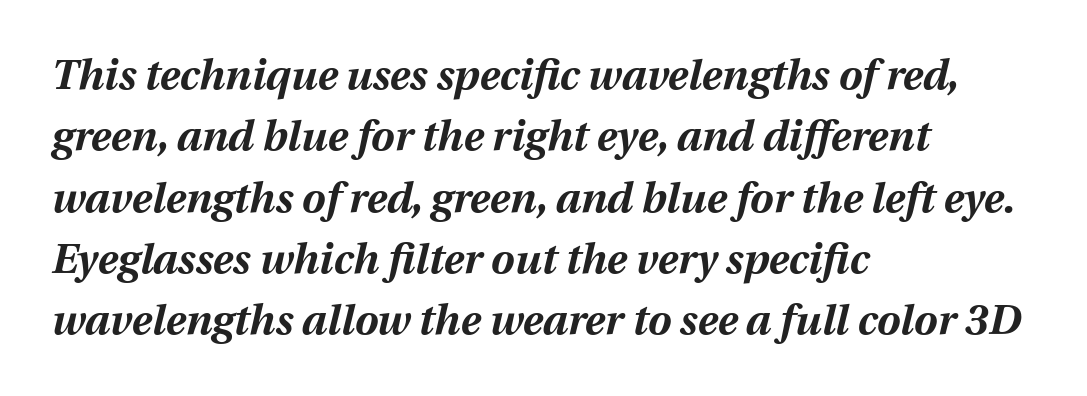
Q: Is the text bold? A: Yes.
Q: Is the text italic (slanted)? A: Yes, it leans right by about 12 degrees.
Q: Is the text underlined? A: No.
Q: How is the paragraph aligned? A: Left-aligned.
Q: Is the spacing between letters normal or unusually wide? A: Normal.
Q: Is the spacing between lines tight, normal or loose? A: Normal.
Q: Width (condensed, normal, or wide)? A: Normal.
Q: Stroke contrast? A: Medium.
Q: x-height? A: Medium.
Q: Monospaced? A: No.
